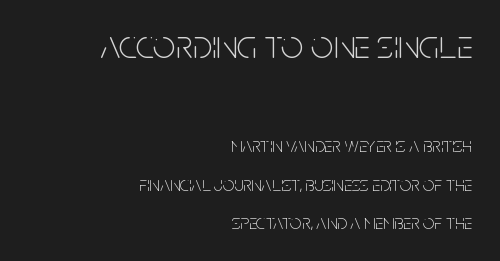
The image shows 40 px light, condensed sans-serif type, upright; set right-aligned, loose line spacing (1.93x), normal letter spacing, not underlined; the first (top) block is 2.0x larger; low stroke contrast and a large x-height.
